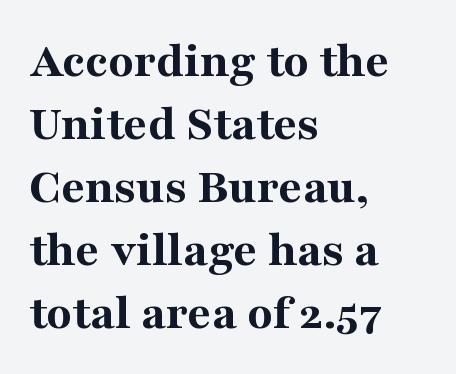
{"serif": "yes", "italic": "no", "bold": "yes", "weight": "bold", "width": "normal", "stroke_contrast": "medium", "x_height": "medium", "monospaced": "no", "underline": "no", "align": "left", "line_spacing_ratio": 1.21, "letter_spacing": "normal", "letter_spacing_em": 0.0, "glyph_px": 52}
